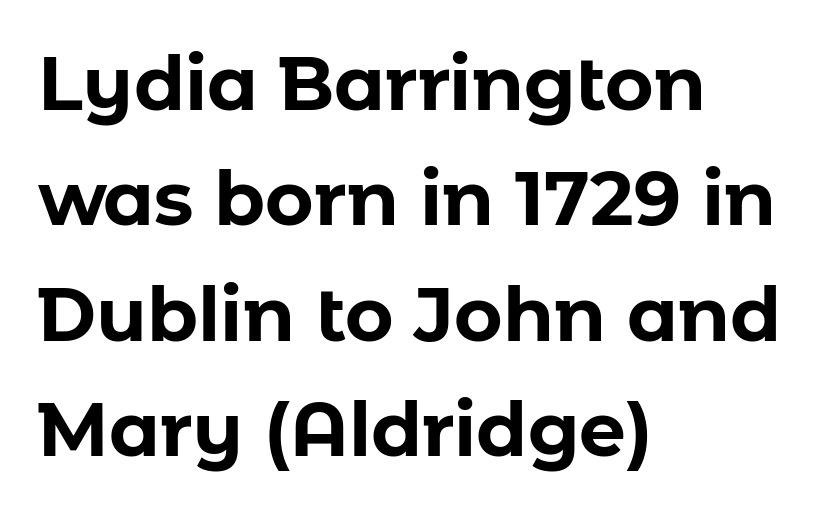
Q: Is the text bold? A: Yes.
Q: Is the text italic (slanted)? A: No, it is upright.
Q: Is the typeface a serif or a sans-serif typeface? A: Sans-serif.
Q: Is the text underlined? A: No.
Q: How is the paragraph aligned? A: Left-aligned.
Q: Is the spacing between letters normal or unusually wide? A: Normal.
Q: Is the spacing between lines tight, normal or loose? A: Normal.
Q: Width (condensed, normal, or wide)? A: Normal.
Q: Stroke contrast? A: Low.
Q: x-height? A: Medium.
Q: Monospaced? A: No.
